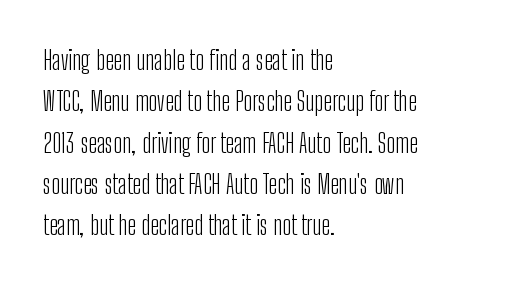
Q: Is the text bold? A: No.
Q: Is the text italic (slanted)? A: No, it is upright.
Q: Is the text underlined? A: No.
Q: How is the paragraph aligned? A: Left-aligned.
Q: Is the spacing between letters normal or unusually wide? A: Normal.
Q: Is the spacing between lines tight, normal or loose? A: Normal.
